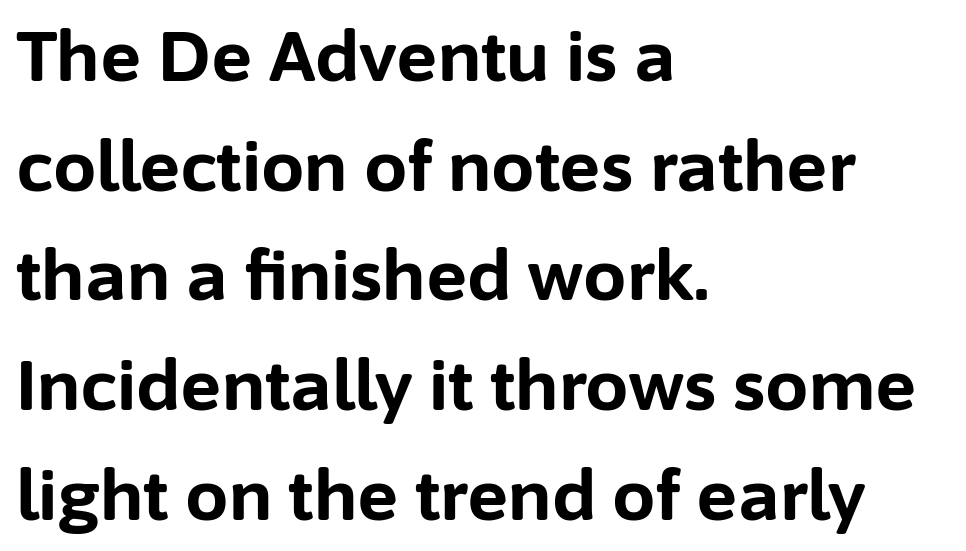
The image shows 69 px bold sans-serif type, upright; set left-aligned, normal line spacing (1.59x), normal letter spacing, not underlined; low stroke contrast and a medium x-height.
